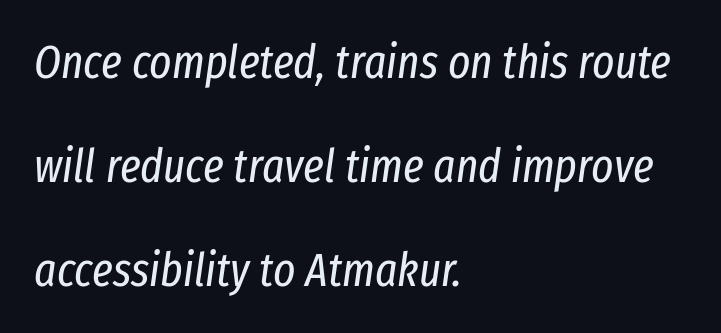
{"italic": "yes", "lean": "right", "slant_degrees": 8, "bold": "no", "weight": "regular", "width": "condensed", "stroke_contrast": "low", "x_height": "medium", "monospaced": "no", "underline": "no", "align": "left", "line_spacing": "loose", "line_spacing_ratio": 2.21, "letter_spacing": "normal", "letter_spacing_em": 0.0, "glyph_px": 47}
